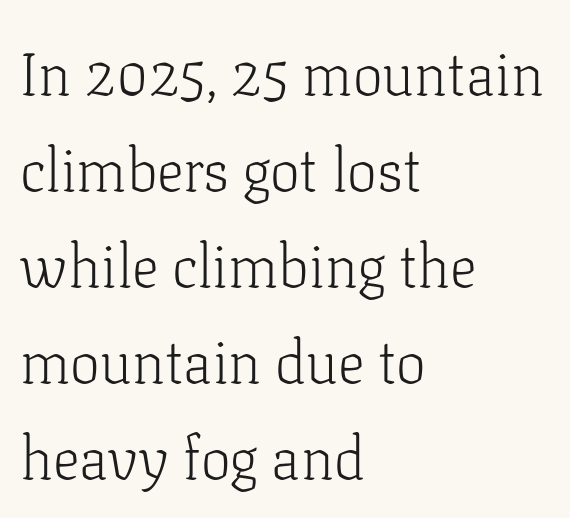
The lines are quadded left. Decoration check: the copy has no underline. Varying glyph widths throughout — classic text-font behaviour. I'd call this a serif setting — the letters wear small feet.
